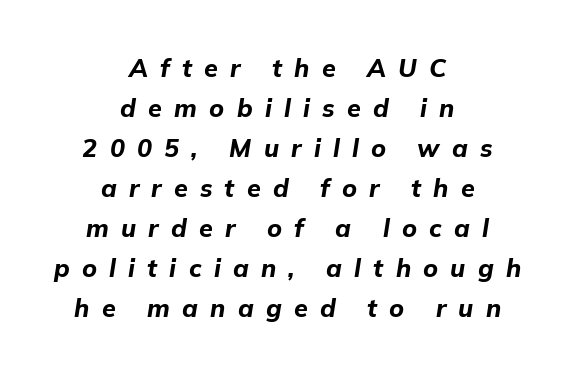
Q: Is the text bold? A: Yes.
Q: Is the text italic (slanted)? A: Yes, it leans right by about 9 degrees.
Q: Is the text underlined? A: No.
Q: How is the paragraph aligned? A: Centered.
Q: Is the spacing between letters normal or unusually wide? A: Unusually wide.
Q: Is the spacing between lines tight, normal or loose? A: Normal.
